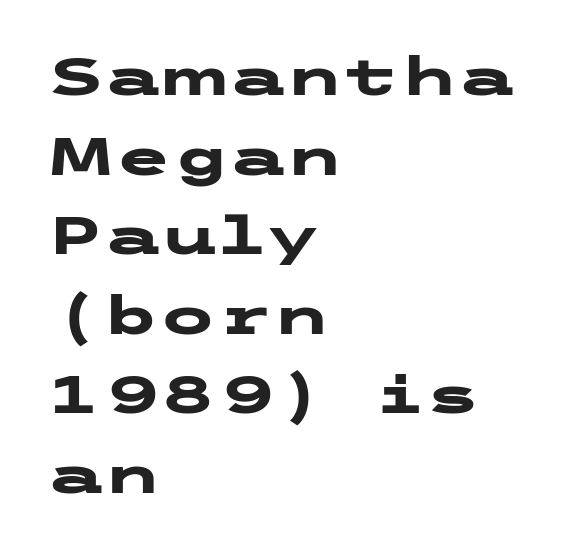
On the weight axis this lands at bold, roughly 700. This sample is left-justified, so line endings fall wherever the words run out. Quick note: underline off. The letters stand upright; this is a roman face. Tracking value appears to be zero — textbook default spacing.
